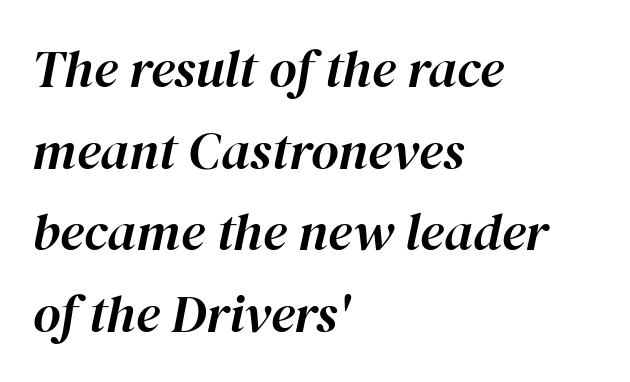
Q: Is the text italic (slanted)? A: Yes, it leans right by about 12 degrees.
Q: Is the text underlined? A: No.
Q: How is the paragraph aligned? A: Left-aligned.
Q: Is the spacing between letters normal or unusually wide? A: Normal.
Q: Is the spacing between lines tight, normal or loose? A: Normal.
Q: Width (condensed, normal, or wide)? A: Normal.
Q: Stroke contrast? A: High.
Q: x-height? A: Medium.
Q: Monospaced? A: No.
